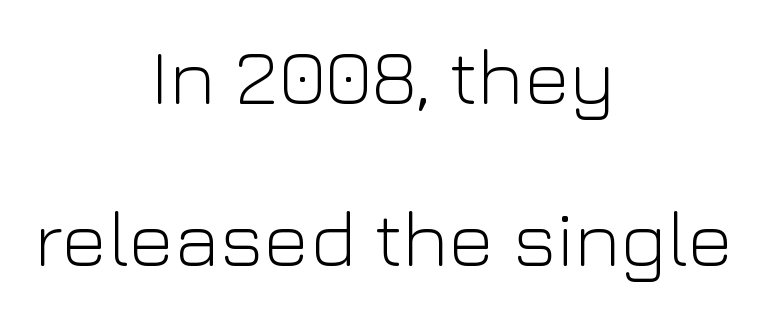
Q: Is the text bold? A: No.
Q: Is the text italic (slanted)? A: No, it is upright.
Q: Is the typeface a serif or a sans-serif typeface? A: Sans-serif.
Q: Is the text underlined? A: No.
Q: How is the paragraph aligned? A: Centered.
Q: Is the spacing between letters normal or unusually wide? A: Normal.
Q: Is the spacing between lines tight, normal or loose? A: Loose.
Q: Width (condensed, normal, or wide)? A: Normal.
Q: Stroke contrast? A: Low.
Q: x-height? A: Medium.
Q: Monospaced? A: No.
